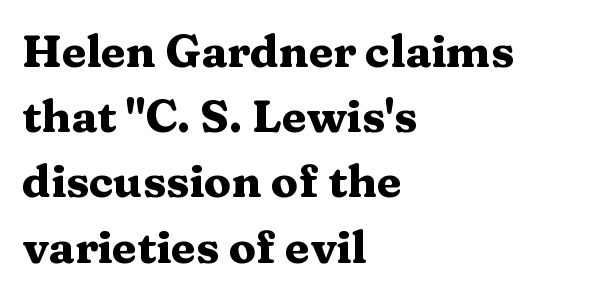
Q: Is the text bold? A: Yes.
Q: Is the text italic (slanted)? A: No, it is upright.
Q: Is the typeface a serif or a sans-serif typeface? A: Serif.
Q: Is the text underlined? A: No.
Q: How is the paragraph aligned? A: Left-aligned.
Q: Is the spacing between letters normal or unusually wide? A: Normal.
Q: Is the spacing between lines tight, normal or loose? A: Normal.
Q: Width (condensed, normal, or wide)? A: Wide.
Q: Stroke contrast? A: Medium.
Q: x-height? A: Medium.
Q: Monospaced? A: No.
